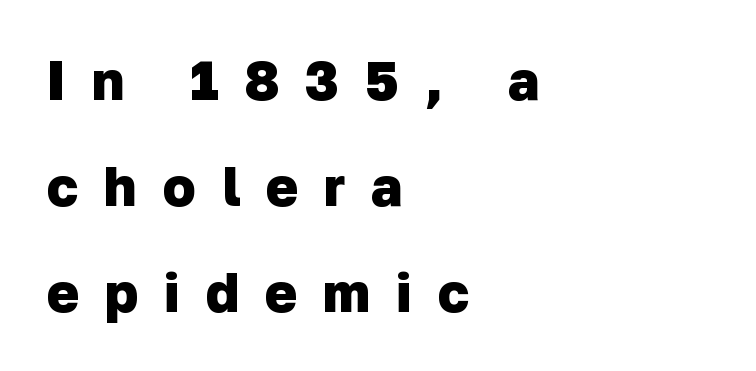
Q: Is the text bold? A: Yes.
Q: Is the typeface a serif or a sans-serif typeface? A: Sans-serif.
Q: Is the text underlined? A: No.
Q: How is the paragraph aligned? A: Left-aligned.
Q: Is the spacing between letters normal or unusually wide? A: Unusually wide.
Q: Is the spacing between lines tight, normal or loose? A: Loose.
Q: Width (condensed, normal, or wide)? A: Normal.
Q: Stroke contrast? A: Low.
Q: x-height? A: Medium.
Q: Monospaced? A: No.
